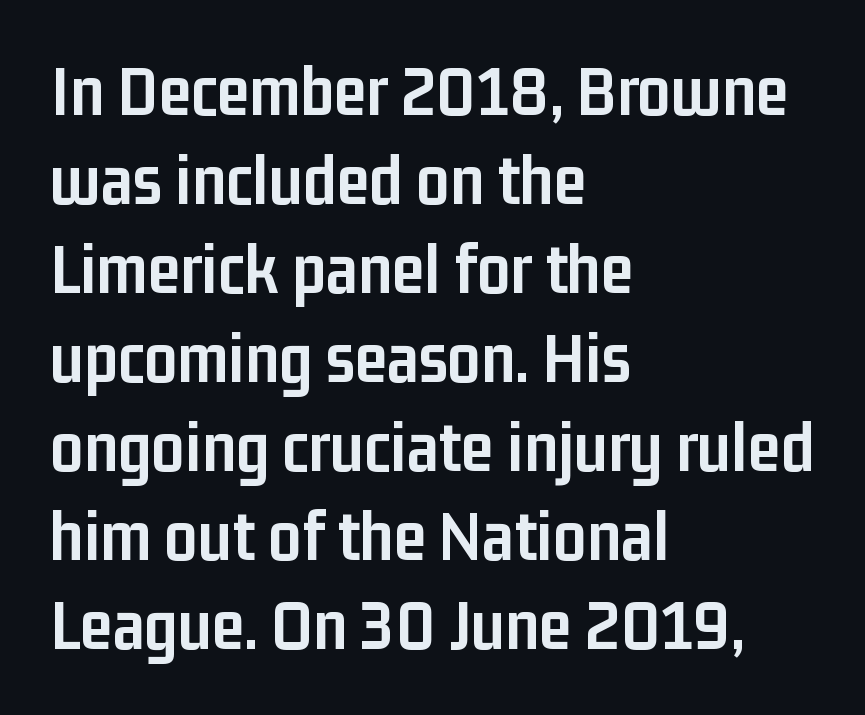
{"serif": "no", "italic": "no", "bold": "yes", "weight": "semibold", "width": "condensed", "stroke_contrast": "low", "x_height": "medium", "monospaced": "no", "underline": "no", "align": "left", "line_spacing_ratio": 1.22, "letter_spacing": "normal", "letter_spacing_em": 0.0, "glyph_px": 73}
